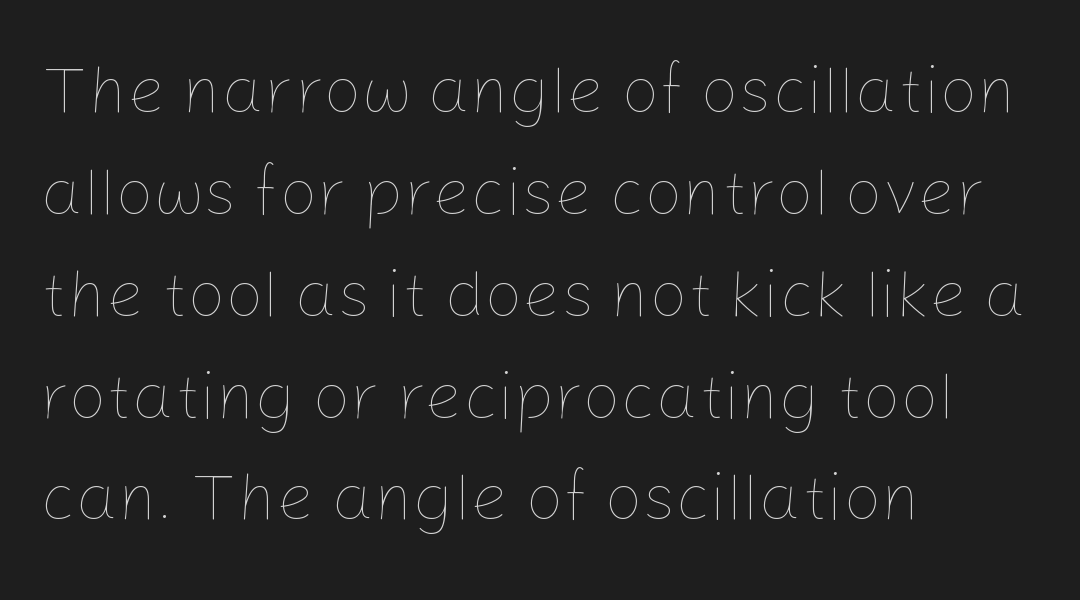
Each letter keeps its own natural width here, so spacing adapts to shape. How would I describe the line gaps? Plain and ordinary. The compositor pushed each line to the left boundary. Between one letter and the next there's only the usual sliver of space. A bare baseline throughout the passage.
